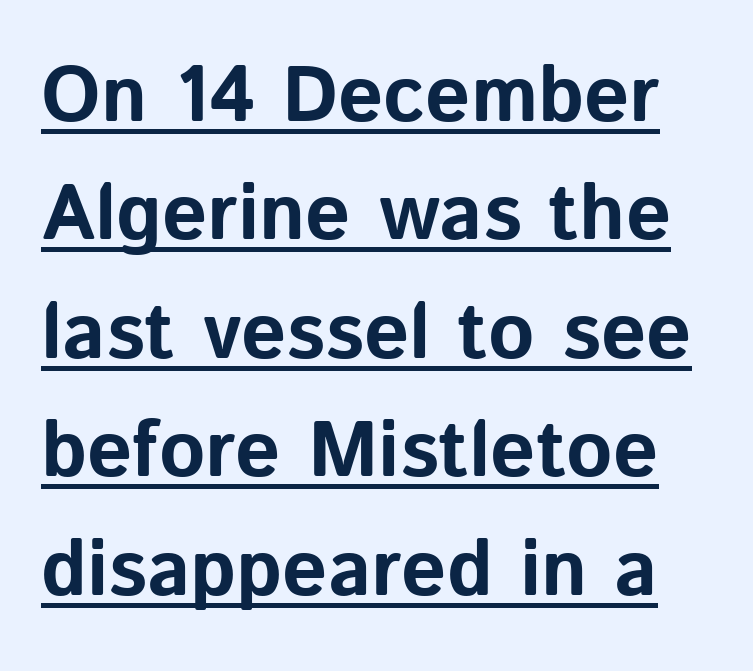
The image shows 79 px bold sans-serif type, upright; set normal line spacing (1.5x), normal letter spacing, underlined; low stroke contrast and a medium x-height.
